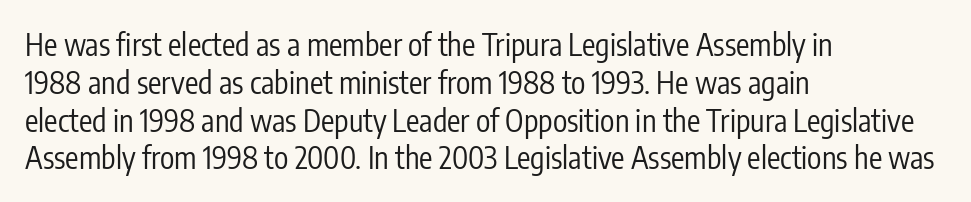
{"serif": "no", "italic": "no", "bold": "no", "weight": "regular", "width": "condensed", "stroke_contrast": "low", "x_height": "medium", "monospaced": "no", "underline": "no", "align": "left", "line_spacing": "normal", "line_spacing_ratio": 1.26, "letter_spacing": "normal", "letter_spacing_em": 0.0, "glyph_px": 30}
